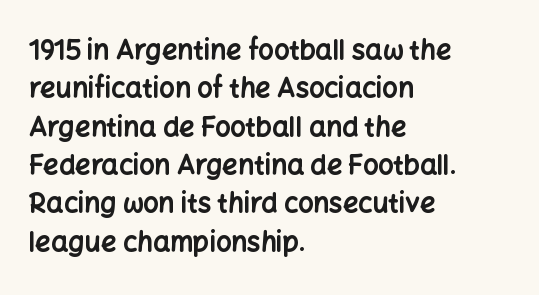
The image shows 27 px bold type, upright; set left-aligned, normal line spacing (1.42x), normal letter spacing, not underlined.
